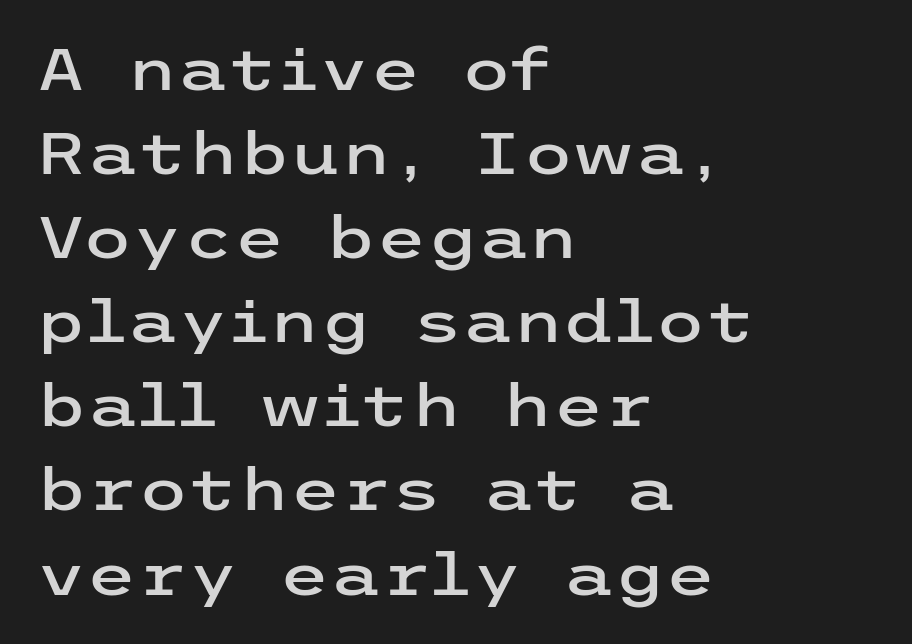
All the whitespace from short lines collects on the right. A typesetter would mark this as roman, not italic. Successive baselines arrive at the customary interval. The space directly below the letters is spotless. Caption: standard tracking, unaltered. Font category for this specimen: sans-serif.
